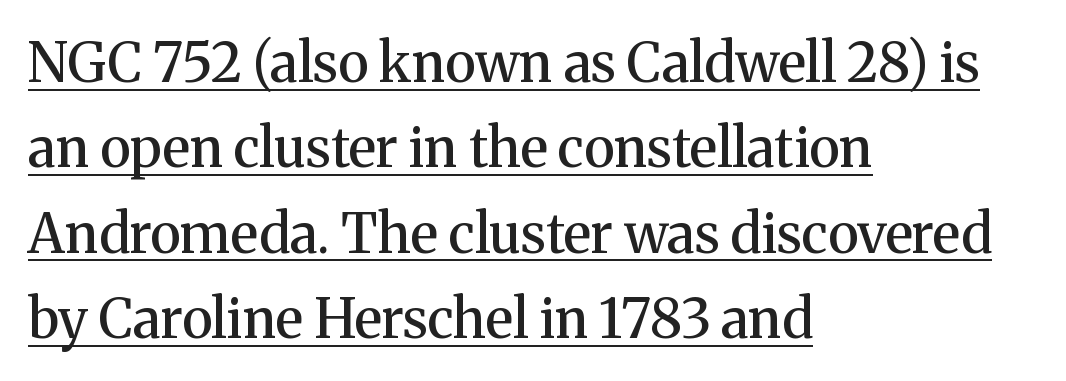
The image shows 54 px semibold serif type, upright; set left-aligned, normal line spacing (1.58x), normal letter spacing, underlined; medium stroke contrast and a medium x-height.
